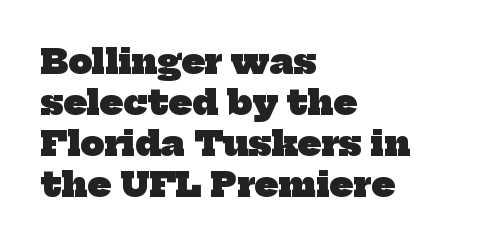
{"serif": "yes", "bold": "yes", "weight": "heavy", "width": "normal", "stroke_contrast": "low", "x_height": "medium", "monospaced": "no", "underline": "no", "align": "left", "line_spacing_ratio": 1.21, "letter_spacing": "normal", "letter_spacing_em": 0.0, "glyph_px": 34}
